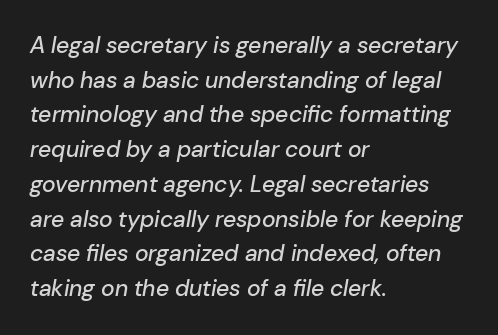
Q: Is the text italic (slanted)? A: Yes, it leans right by about 10 degrees.
Q: Is the text underlined? A: No.
Q: How is the paragraph aligned? A: Left-aligned.
Q: Is the spacing between letters normal or unusually wide? A: Normal.
Q: Is the spacing between lines tight, normal or loose? A: Normal.
